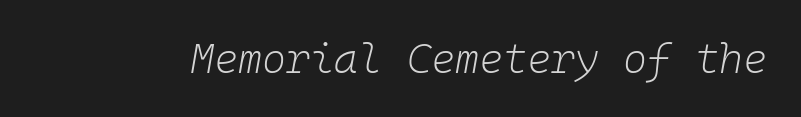
{"italic": "yes", "lean": "right", "slant_degrees": 10, "bold": "no", "weight": "light", "width": "normal", "stroke_contrast": "low", "x_height": "medium", "monospaced": "yes", "underline": "no", "letter_spacing": "normal", "letter_spacing_em": 0.0, "glyph_px": 41}
